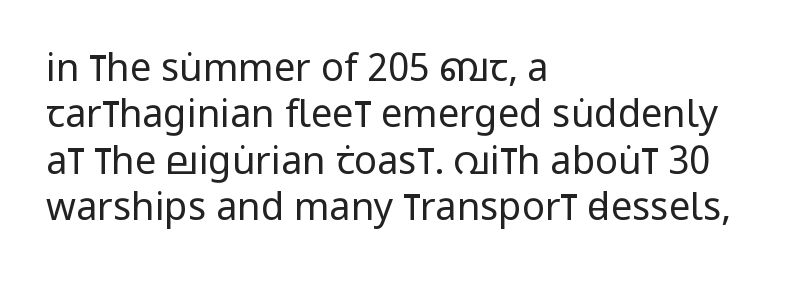
Q: Is the text bold? A: No.
Q: Is the text italic (slanted)? A: No, it is upright.
Q: Is the typeface a serif or a sans-serif typeface? A: Sans-serif.
Q: Is the text underlined? A: No.
Q: How is the paragraph aligned? A: Left-aligned.
Q: Is the spacing between letters normal or unusually wide? A: Normal.
Q: Width (condensed, normal, or wide)? A: Condensed.
Q: Stroke contrast? A: Low.
Q: x-height? A: Large.
Q: Monospaced? A: No.
